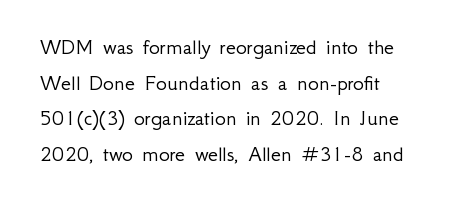
Baseline-to-baseline distance is the conventional proportion of letter height. The passage is arranged the way most books set body copy — flush left. The glyphs are unaccompanied by any horizontal stroke below them. The gaps between neighbouring characters are ordinary and unremarkable.
